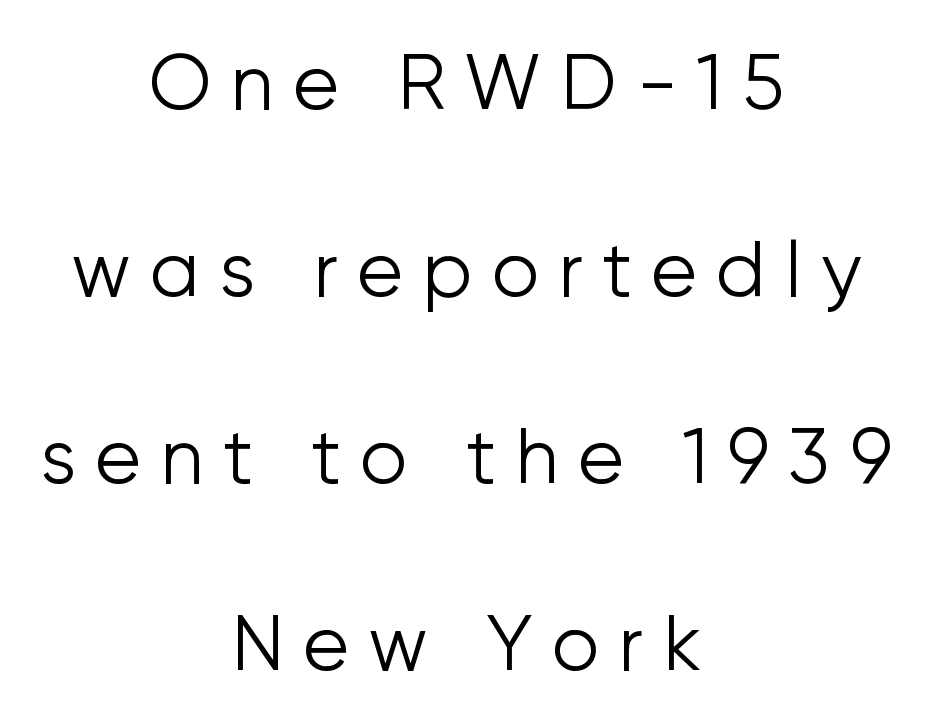
{"serif": "no", "italic": "no", "bold": "no", "weight": "light", "width": "normal", "stroke_contrast": "low", "x_height": "medium", "monospaced": "no", "underline": "no", "align": "center", "line_spacing": "loose", "line_spacing_ratio": 2.46, "letter_spacing": "wide", "letter_spacing_em": 0.25, "glyph_px": 76}
